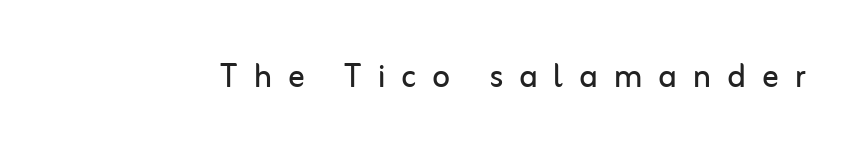
The image shows 41 px regular-weight sans-serif type, upright; set unusually wide letter spacing (+0.39 em), not underlined; low stroke contrast and a medium x-height.
